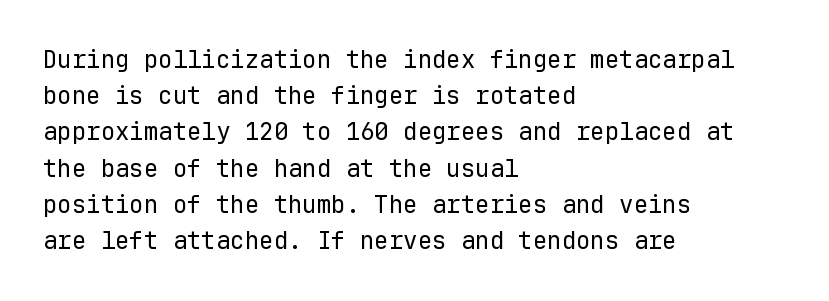
The image shows 24 px text type, upright; set left-aligned, normal line spacing (1.51x), normal letter spacing, not underlined.
